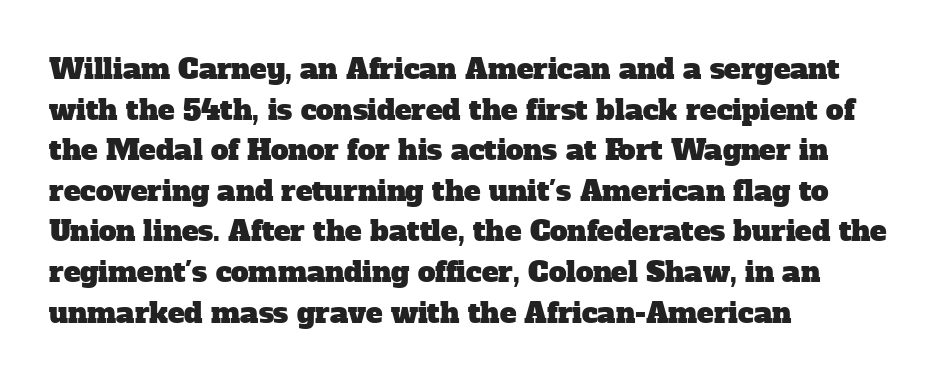
The image shows 28 px serif type; set left-aligned, normal line spacing (1.45x), normal letter spacing, not underlined; low stroke contrast and a medium x-height.
